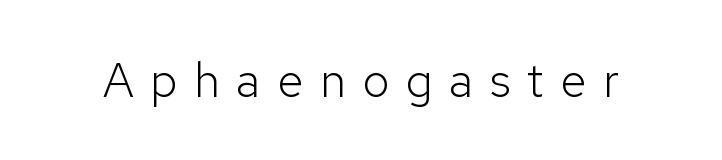
The image shows 48 px light sans-serif type, upright; set unusually wide letter spacing (+0.34 em), not underlined; low stroke contrast and a medium x-height.
